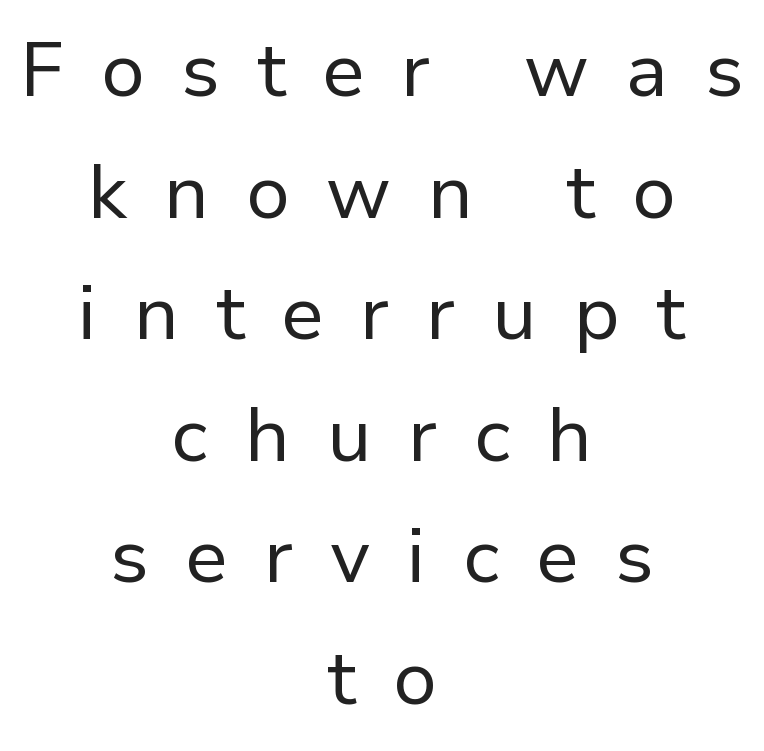
{"serif": "no", "italic": "no", "bold": "no", "weight": "regular", "width": "normal", "stroke_contrast": "low", "x_height": "medium", "monospaced": "no", "underline": "no", "align": "center", "line_spacing": "normal", "line_spacing_ratio": 1.6, "letter_spacing": "wide", "letter_spacing_em": 0.48, "glyph_px": 76}
